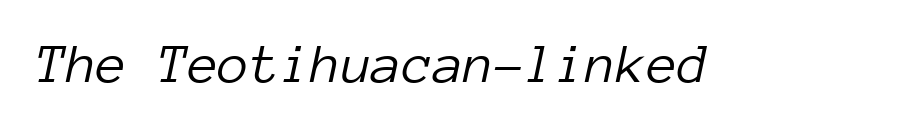
The image shows 56 px light type, italic (leaning right), monospaced; set normal letter spacing, not underlined; low stroke contrast and a medium x-height.
